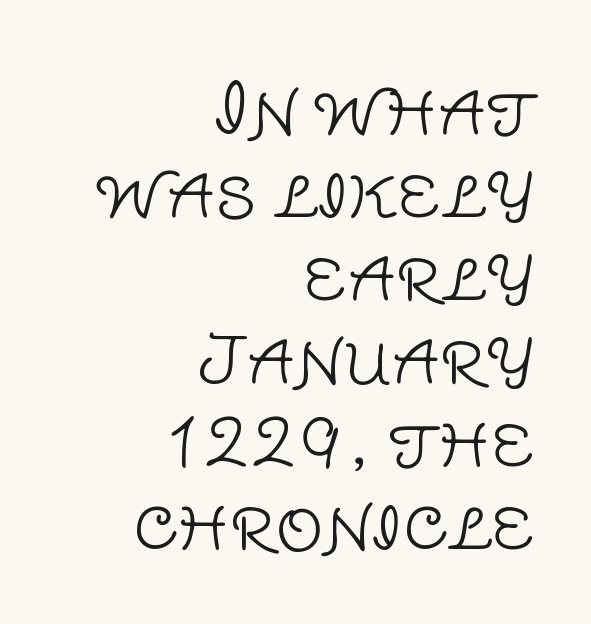
The image shows 67 px light sans-serif type; set right-aligned, line spacing 1.24x, normal letter spacing, not underlined; low stroke contrast and a large x-height.
